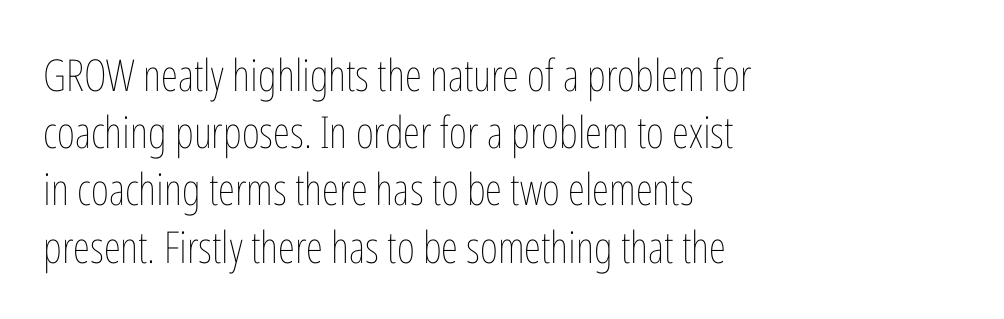
Q: Is the text bold? A: No.
Q: Is the text italic (slanted)? A: No, it is upright.
Q: Is the text underlined? A: No.
Q: How is the paragraph aligned? A: Left-aligned.
Q: Is the spacing between letters normal or unusually wide? A: Normal.
Q: Is the spacing between lines tight, normal or loose? A: Normal.
Q: Width (condensed, normal, or wide)? A: Condensed.
Q: Stroke contrast? A: Low.
Q: x-height? A: Medium.
Q: Monospaced? A: No.
